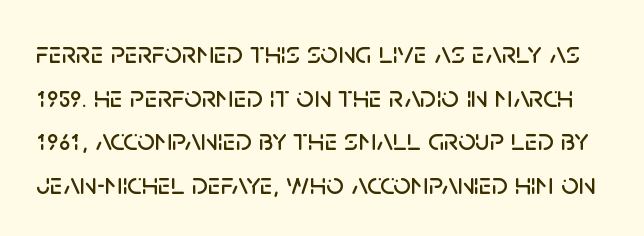
Decoration check: the copy has no underline. Serif or sans? Sans — the stroke terminals are bare. Spacing verdict: proportional, widths tailored to each character. No extra tracking has been applied to these lines. Rows of type keep a routine distance in the vertical direction.
